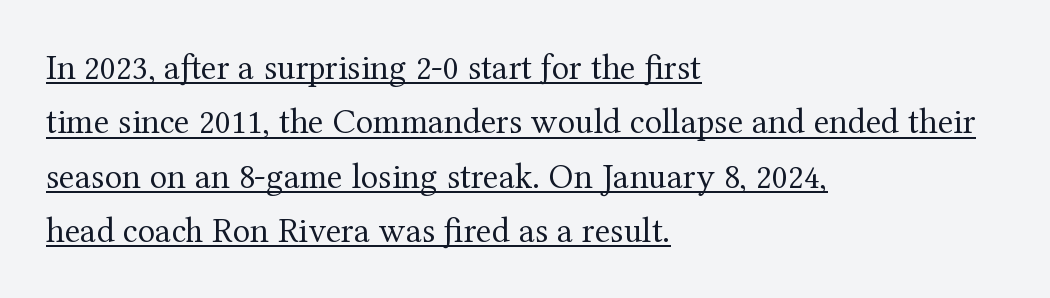
{"serif": "yes", "italic": "no", "bold": "no", "weight": "regular", "width": "normal", "stroke_contrast": "medium", "x_height": "medium", "monospaced": "no", "underline": "yes", "align": "left", "line_spacing": "normal", "line_spacing_ratio": 1.51, "letter_spacing": "normal", "letter_spacing_em": 0.0, "glyph_px": 36}
